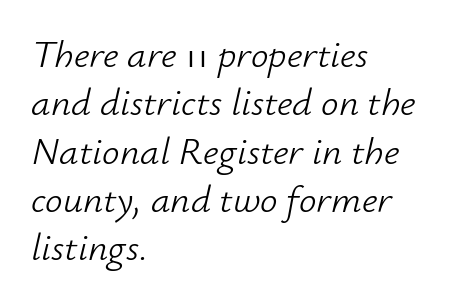
{"italic": "yes", "lean": "right", "slant_degrees": 12, "bold": "no", "weight": "light", "width": "normal", "stroke_contrast": "low", "x_height": "small", "monospaced": "no", "underline": "no", "align": "left", "line_spacing_ratio": 1.24, "letter_spacing": "normal", "letter_spacing_em": 0.0, "glyph_px": 39}
